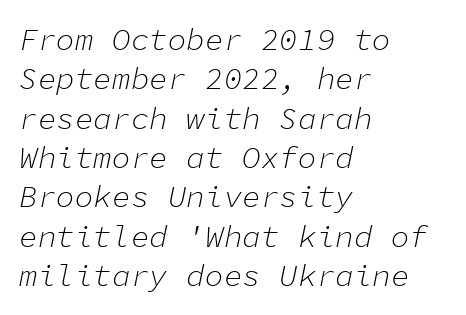
{"italic": "yes", "lean": "right", "slant_degrees": 11, "bold": "no", "weight": "light", "width": "normal", "stroke_contrast": "low", "x_height": "medium", "monospaced": "yes", "underline": "no", "align": "left", "line_spacing": "normal", "line_spacing_ratio": 1.27, "letter_spacing": "normal", "letter_spacing_em": 0.0, "glyph_px": 31}
